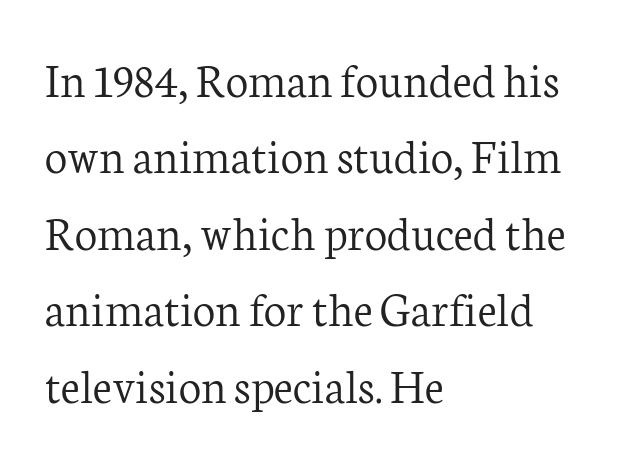
The image shows 50 px light serif type, upright; set left-aligned, normal line spacing (1.53x), normal letter spacing, not underlined; low stroke contrast and a medium x-height.
